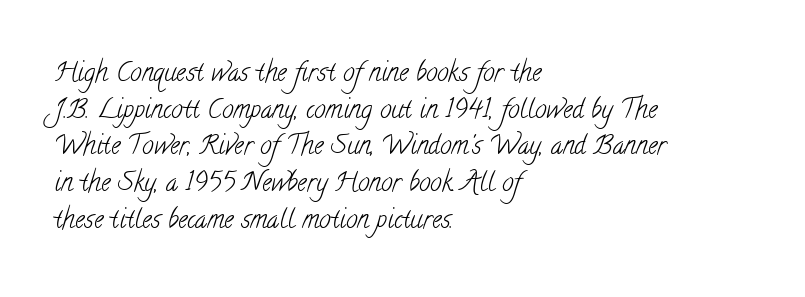
{"bold": "no", "underline": "no", "align": "left", "line_spacing": "normal", "line_spacing_ratio": 1.41, "letter_spacing": "normal", "letter_spacing_em": 0.0, "glyph_px": 26}
